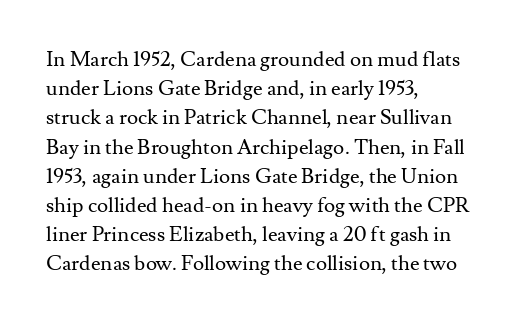
Q: Is the text bold? A: No.
Q: Is the text italic (slanted)? A: No, it is upright.
Q: Is the text underlined? A: No.
Q: How is the paragraph aligned? A: Left-aligned.
Q: Is the spacing between letters normal or unusually wide? A: Normal.
Q: Is the spacing between lines tight, normal or loose? A: Normal.
